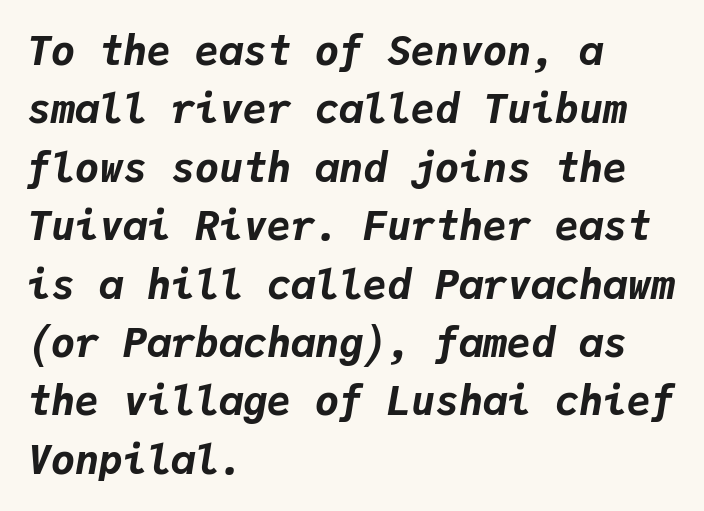
An italicized treatment has been applied to the whole sample. A bare baseline throughout the passage. The passage shown is emphatically bold. The designer left line spacing at the default. Looks like terminal output: every glyph gets an equal slot.
